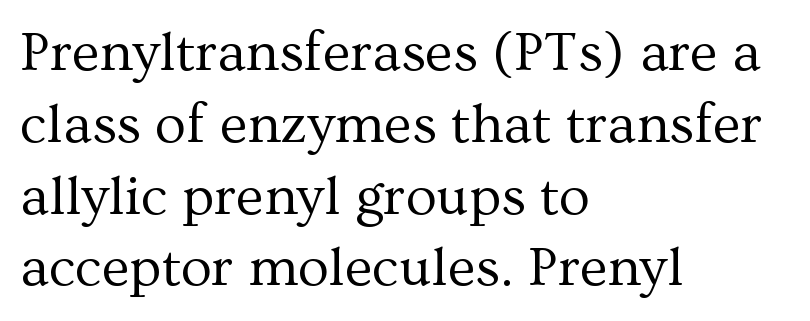
{"serif": "yes", "italic": "no", "bold": "no", "weight": "regular", "width": "normal", "stroke_contrast": "medium", "x_height": "medium", "monospaced": "no", "underline": "no", "align": "left", "line_spacing": "normal", "line_spacing_ratio": 1.26, "letter_spacing": "normal", "letter_spacing_em": 0.0, "glyph_px": 57}
